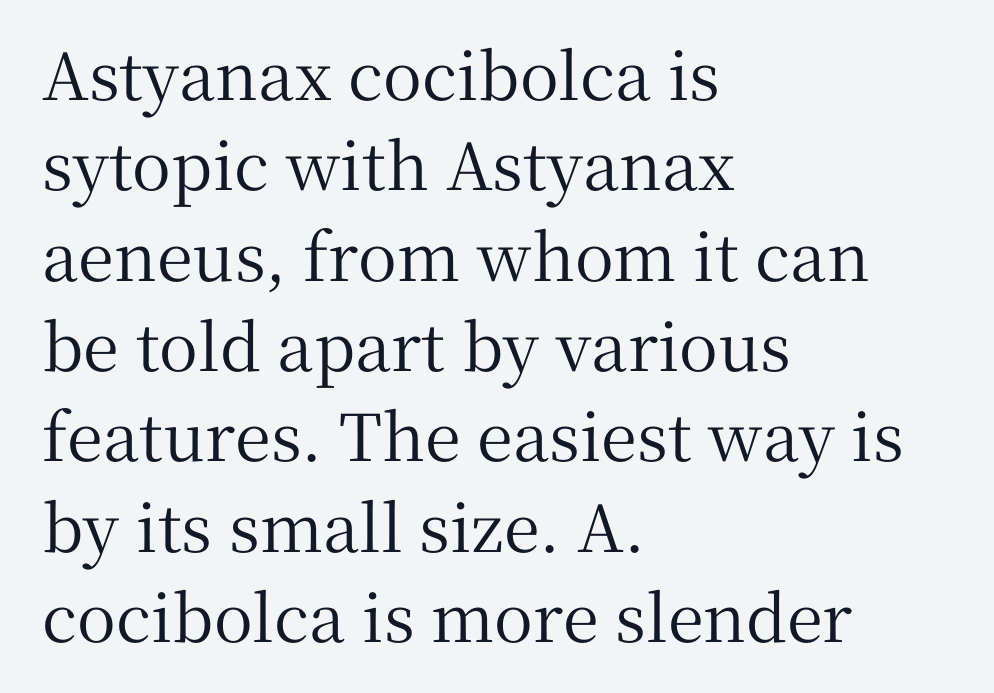
The image shows 65 px serif type, upright; set left-aligned, normal line spacing (1.39x), normal letter spacing, not underlined; medium stroke contrast and a medium x-height.
